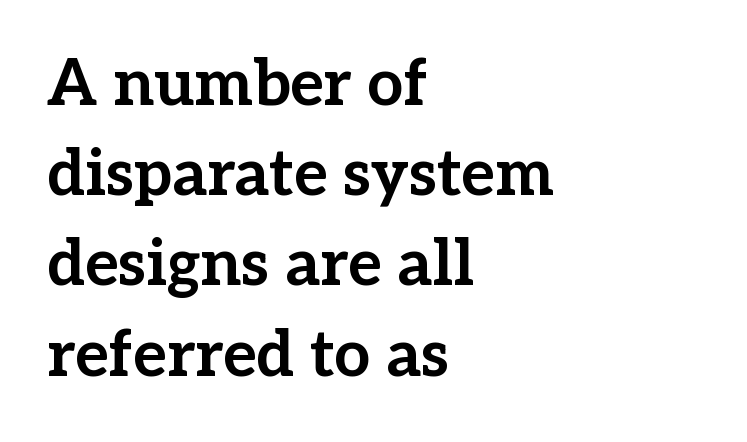
{"serif": "yes", "italic": "no", "bold": "yes", "weight": "bold", "width": "normal", "stroke_contrast": "low", "x_height": "medium", "monospaced": "no", "underline": "no", "align": "left", "line_spacing": "normal", "line_spacing_ratio": 1.41, "letter_spacing": "normal", "letter_spacing_em": 0.0, "glyph_px": 64}
